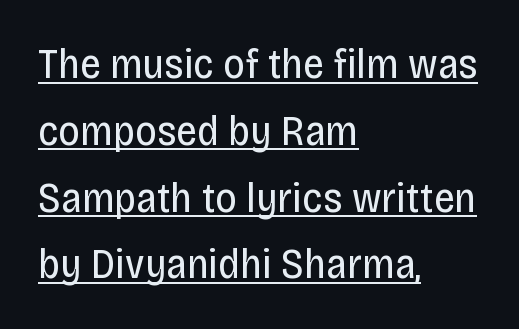
This sample has the flowing, uneven cadence of proportional lettering. The font family rendered here belongs to the sans-serif group. A typesetter would call this leading conventional body-copy spacing. This is not heavy type; no bold has been used.
